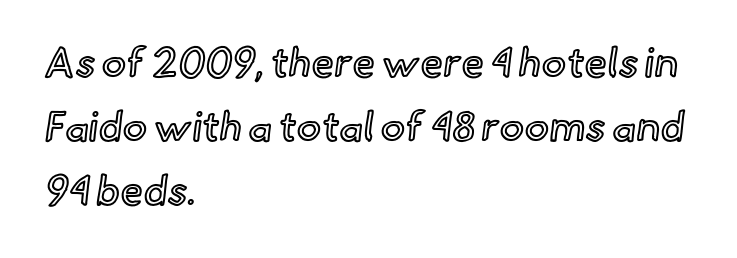
Underline: absent. Words appear dense and cohesive because spacing is normal. Each letter keeps its own natural width here, so spacing adapts to shape. Leading: standard. A classic flush-left, rag-right setting is used for this passage.
